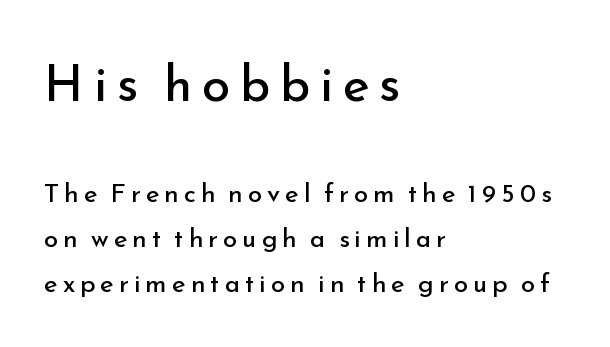
Q: Is the text bold? A: No.
Q: Is the text italic (slanted)? A: No, it is upright.
Q: Is the typeface a serif or a sans-serif typeface? A: Sans-serif.
Q: Is the text underlined? A: No.
Q: How is the paragraph aligned? A: Left-aligned.
Q: Which block of text is set in a larger size, the first (top) or the second (bottom)? A: The first (top) one.
Q: Width (condensed, normal, or wide)? A: Normal.
Q: Stroke contrast? A: Low.
Q: x-height? A: Small.
Q: Monospaced? A: No.
